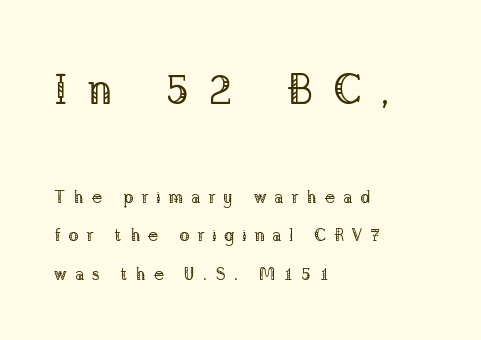
Q: Is the text bold? A: No.
Q: Is the text italic (slanted)? A: No, it is upright.
Q: Is the typeface a serif or a sans-serif typeface? A: Serif.
Q: Is the text underlined? A: No.
Q: How is the paragraph aligned? A: Left-aligned.
Q: Is the spacing between letters normal or unusually wide? A: Unusually wide.
Q: Is the spacing between lines tight, normal or loose? A: Loose.
Q: Which block of text is set in a larger size, the first (top) or the second (bottom)? A: The first (top) one.
Q: Width (condensed, normal, or wide)? A: Normal.
Q: Stroke contrast? A: Low.
Q: x-height? A: Medium.
Q: Monospaced? A: No.
